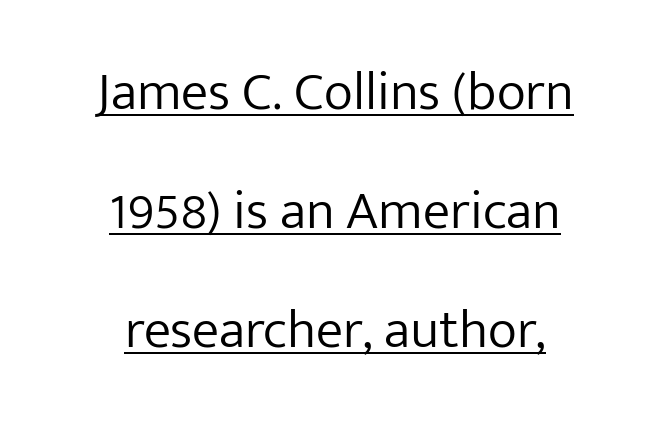
Nope, not italic — everything's standing straight. Compared with a typical body face, this is equally light or lighter still. The typesetter has applied underlining to the passage shown. The face used here is proportionally spaced, like ordinary book or web type. The line-height multiplier appears high, well above default. Is this a sans? Yes — the strokes have no serifs.
